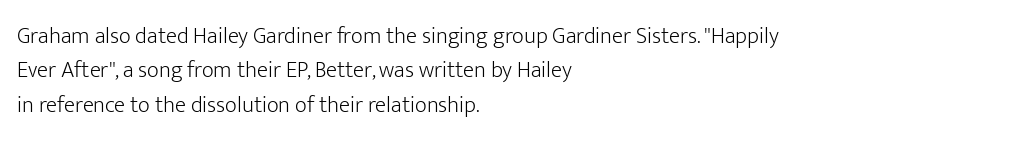
The vertical gap from one line to the next is medium. These lines were composed using upright roman letters. Horizontal alignment here is leftward, the default for most running prose. The gaps between neighbouring characters are ordinary and unremarkable. Weight: regular or lighter.
